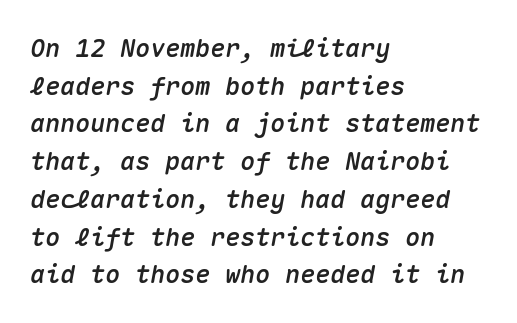
{"italic": "yes", "lean": "right", "slant_degrees": 10, "underline": "no", "align": "left", "line_spacing": "normal", "line_spacing_ratio": 1.51, "letter_spacing": "normal", "letter_spacing_em": 0.0, "glyph_px": 25}
